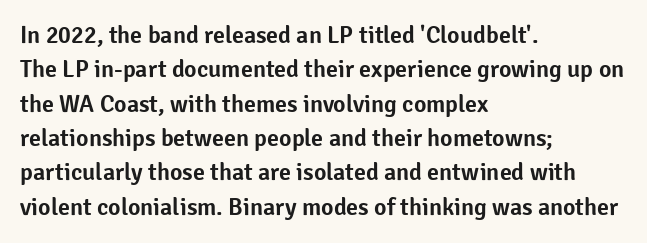
The rows are spaced the way most documents space them. Italic: no, the glyphs are upright roman. Reading down the block, your eye returns to a fixed left position each line. The words here are not underlined. Nothing unusual about the tracking: characters are spaced as the font intends.
